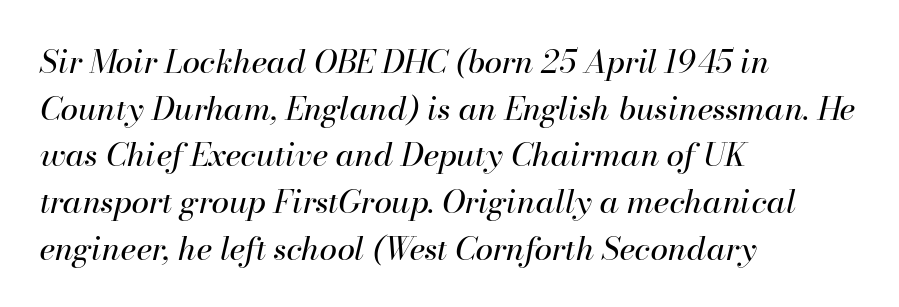
Q: Is the text bold? A: No.
Q: Is the text italic (slanted)? A: Yes, it leans right by about 13 degrees.
Q: Is the text underlined? A: No.
Q: How is the paragraph aligned? A: Left-aligned.
Q: Is the spacing between letters normal or unusually wide? A: Normal.
Q: Is the spacing between lines tight, normal or loose? A: Normal.
Q: Width (condensed, normal, or wide)? A: Normal.
Q: Stroke contrast? A: High.
Q: x-height? A: Small.
Q: Monospaced? A: No.
